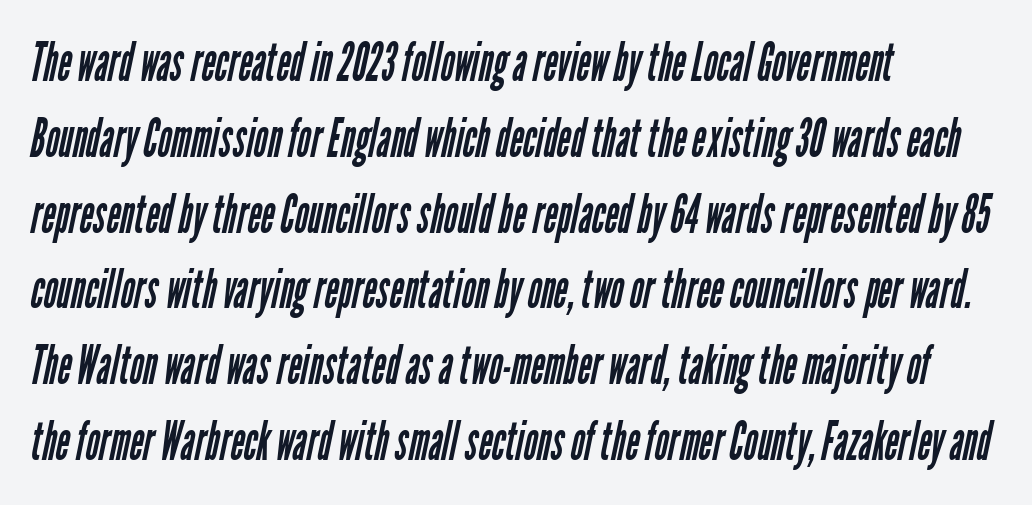
Q: Is the text bold? A: No.
Q: Is the typeface a serif or a sans-serif typeface? A: Sans-serif.
Q: Is the text underlined? A: No.
Q: How is the paragraph aligned? A: Left-aligned.
Q: Is the spacing between letters normal or unusually wide? A: Normal.
Q: Is the spacing between lines tight, normal or loose? A: Normal.
Q: Width (condensed, normal, or wide)? A: Condensed.
Q: Stroke contrast? A: Low.
Q: x-height? A: Medium.
Q: Monospaced? A: No.
